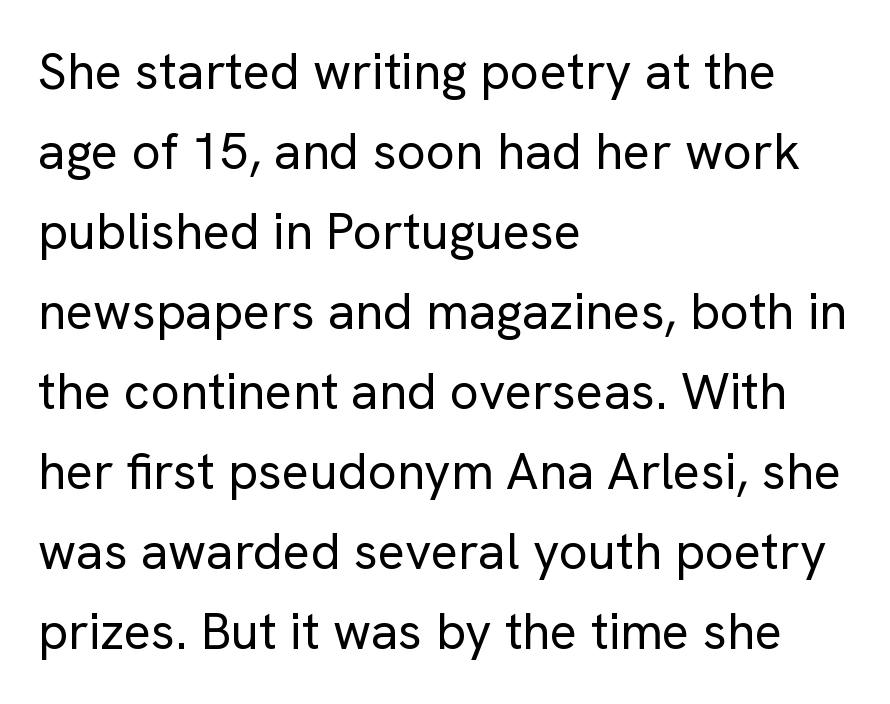
{"serif": "no", "italic": "no", "bold": "no", "weight": "regular", "width": "normal", "stroke_contrast": "low", "x_height": "medium", "monospaced": "no", "underline": "no", "align": "left", "line_spacing": "normal", "line_spacing_ratio": 1.57, "letter_spacing": "normal", "letter_spacing_em": 0.0, "glyph_px": 51}
